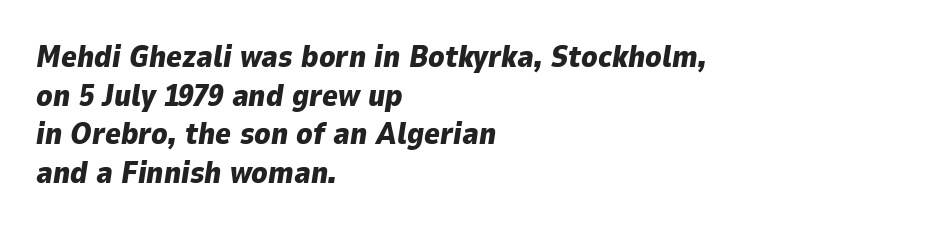
Q: Is the text bold? A: Yes.
Q: Is the text italic (slanted)? A: Yes, it leans right by about 9 degrees.
Q: Is the text underlined? A: No.
Q: How is the paragraph aligned? A: Left-aligned.
Q: Is the spacing between letters normal or unusually wide? A: Normal.
Q: Is the spacing between lines tight, normal or loose? A: Normal.
Q: Width (condensed, normal, or wide)? A: Normal.
Q: Stroke contrast? A: Low.
Q: x-height? A: Medium.
Q: Monospaced? A: No.
